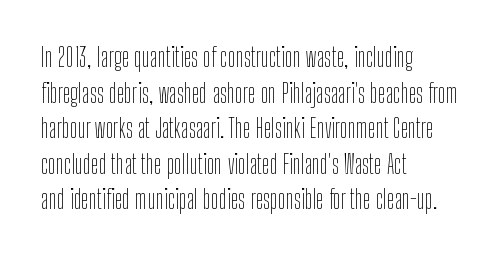
{"italic": "no", "bold": "no", "underline": "no", "align": "left", "line_spacing": "normal", "line_spacing_ratio": 1.37, "letter_spacing": "normal", "letter_spacing_em": 0.0, "glyph_px": 26}
